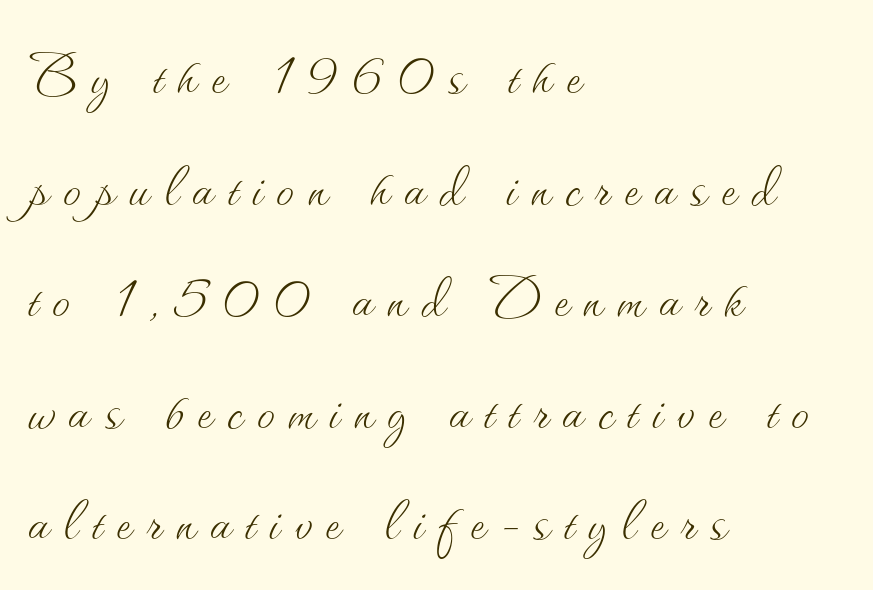
Q: Is the text bold? A: No.
Q: Is the text italic (slanted)? A: Yes.
Q: Is the text underlined? A: No.
Q: How is the paragraph aligned? A: Left-aligned.
Q: Is the spacing between letters normal or unusually wide? A: Unusually wide.
Q: Is the spacing between lines tight, normal or loose? A: Normal.
Q: Width (condensed, normal, or wide)? A: Normal.
Q: Stroke contrast? A: Medium.
Q: x-height? A: Small.
Q: Monospaced? A: No.
